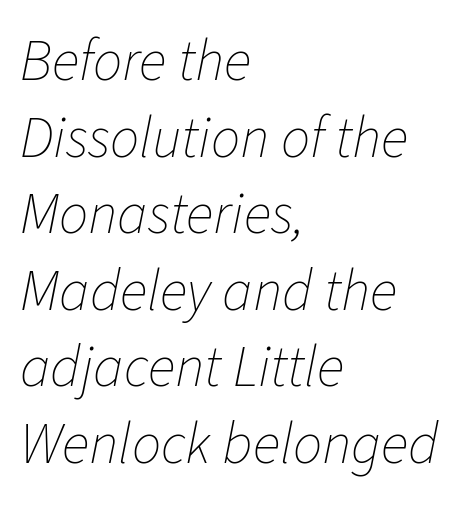
Q: Is the text bold? A: No.
Q: Is the text italic (slanted)? A: Yes, it leans right by about 11 degrees.
Q: Is the text underlined? A: No.
Q: How is the paragraph aligned? A: Left-aligned.
Q: Is the spacing between letters normal or unusually wide? A: Normal.
Q: Is the spacing between lines tight, normal or loose? A: Normal.
Q: Width (condensed, normal, or wide)? A: Normal.
Q: Stroke contrast? A: Low.
Q: x-height? A: Medium.
Q: Monospaced? A: No.
